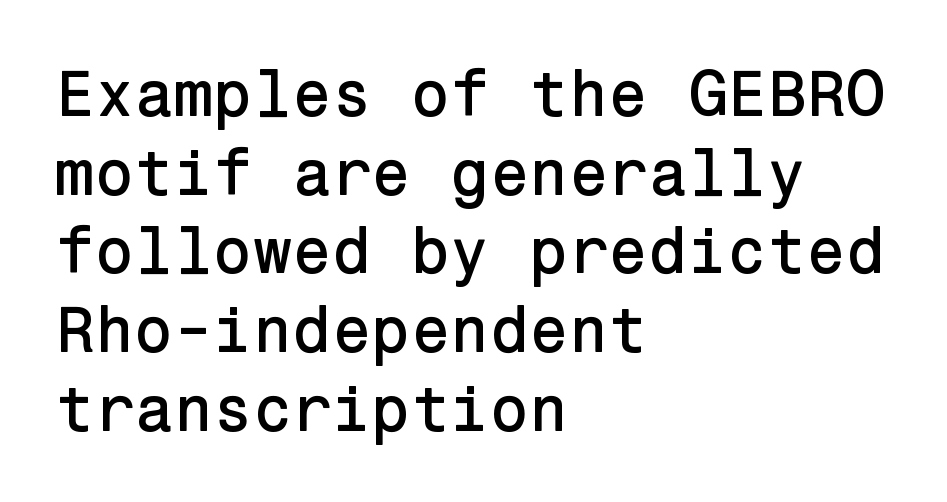
Q: Is the text italic (slanted)? A: No, it is upright.
Q: Is the typeface a serif or a sans-serif typeface? A: Sans-serif.
Q: Is the text underlined? A: No.
Q: How is the paragraph aligned? A: Left-aligned.
Q: Is the spacing between letters normal or unusually wide? A: Normal.
Q: Width (condensed, normal, or wide)? A: Normal.
Q: Stroke contrast? A: Low.
Q: x-height? A: Medium.
